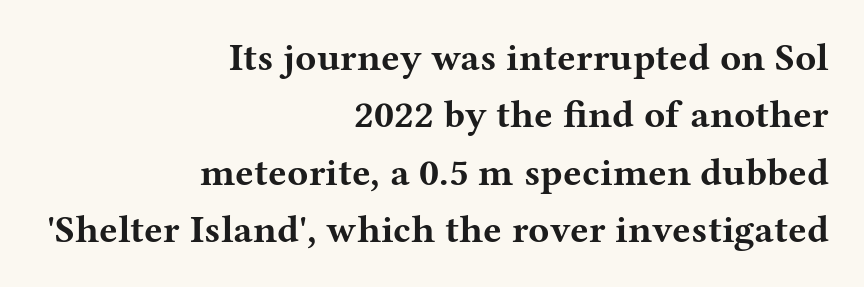
{"serif": "yes", "italic": "no", "bold": "yes", "weight": "bold", "width": "wide", "stroke_contrast": "medium", "x_height": "medium", "monospaced": "no", "underline": "no", "align": "right", "line_spacing": "normal", "line_spacing_ratio": 1.47, "letter_spacing": "normal", "letter_spacing_em": 0.0, "glyph_px": 39}
